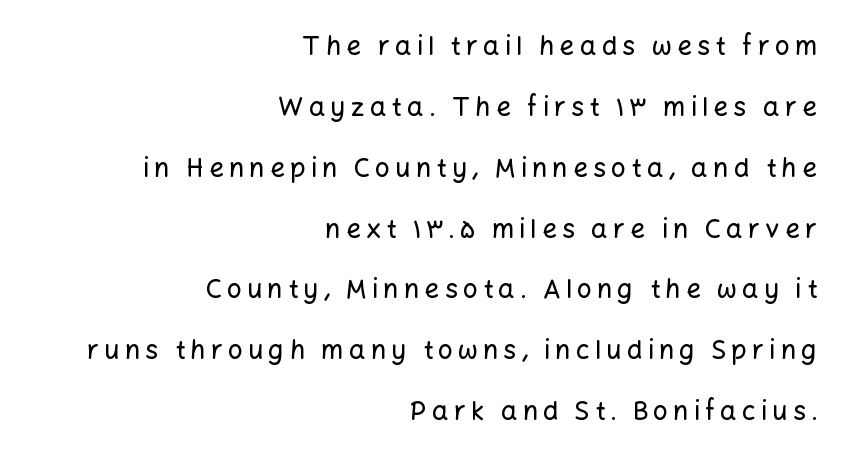
Q: Is the text italic (slanted)? A: No, it is upright.
Q: Is the text underlined? A: No.
Q: How is the paragraph aligned? A: Right-aligned.
Q: Is the spacing between letters normal or unusually wide? A: Unusually wide.
Q: Is the spacing between lines tight, normal or loose? A: Loose.
